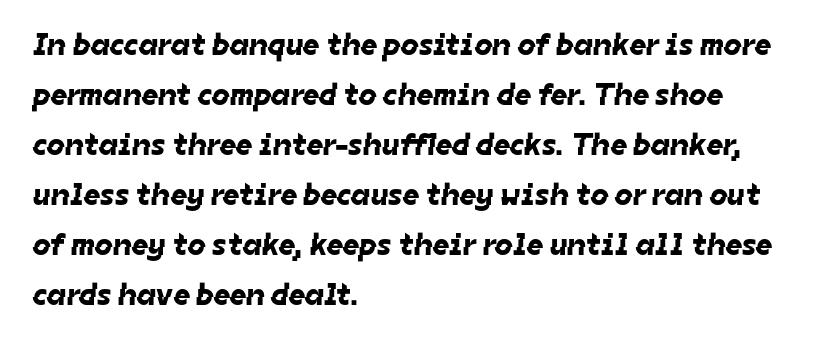
Alignment: flush left. This sample has the flowing, uneven cadence of proportional lettering. There is no visible air inserted between adjacent glyphs. Compared with typical paragraphs, the rows here are spaced about the same.
